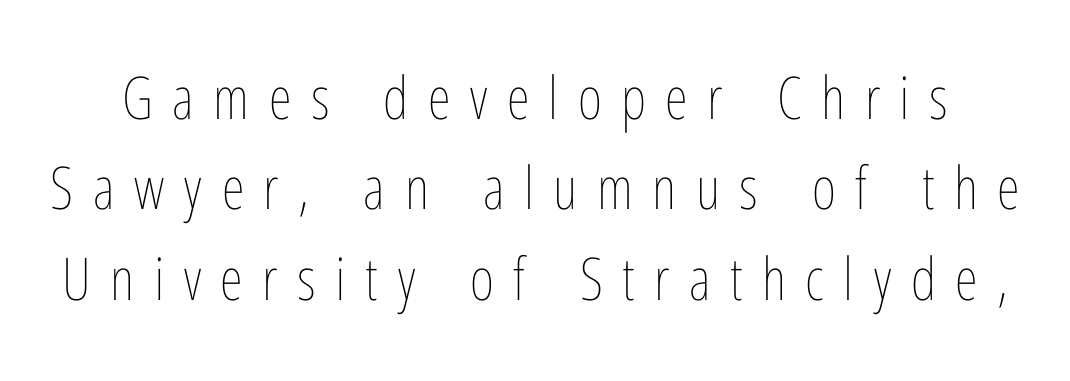
Q: Is the text bold? A: No.
Q: Is the text italic (slanted)? A: No, it is upright.
Q: Is the text underlined? A: No.
Q: Is the spacing between letters normal or unusually wide? A: Unusually wide.
Q: Is the spacing between lines tight, normal or loose? A: Normal.
Q: Width (condensed, normal, or wide)? A: Condensed.
Q: Stroke contrast? A: Low.
Q: x-height? A: Medium.
Q: Monospaced? A: No.
